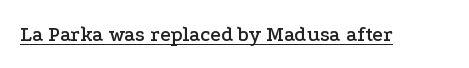
{"italic": "no", "underline": "yes", "letter_spacing": "normal", "letter_spacing_em": 0.0, "glyph_px": 21}
